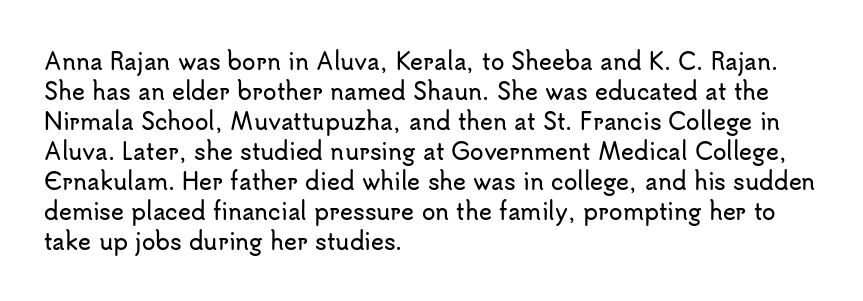
{"italic": "no", "underline": "no", "align": "left", "line_spacing": "normal", "line_spacing_ratio": 1.36, "letter_spacing": "normal", "letter_spacing_em": 0.0, "glyph_px": 22}
